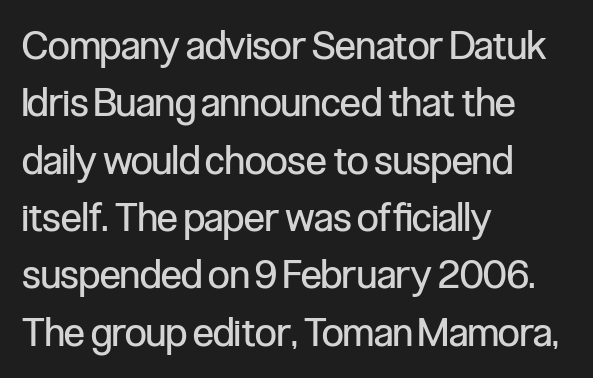
The image shows 39 px regular-weight, condensed sans-serif type, upright; set left-aligned, normal line spacing (1.47x), normal letter spacing, not underlined; low stroke contrast and a medium x-height.
